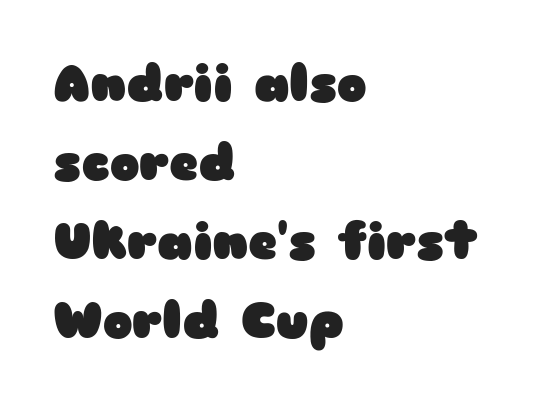
{"serif": "no", "italic": "no", "bold": "yes", "weight": "heavy", "width": "wide", "stroke_contrast": "low", "x_height": "medium", "monospaced": "no", "underline": "no", "align": "left", "line_spacing": "normal", "line_spacing_ratio": 1.58, "letter_spacing": "normal", "letter_spacing_em": 0.0, "glyph_px": 50}
